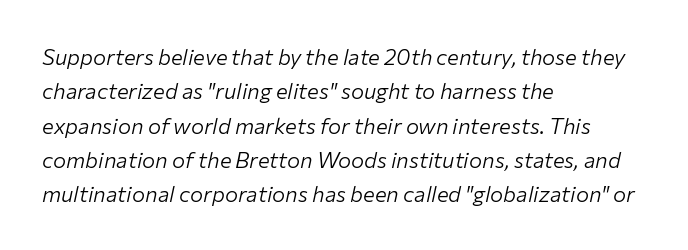
Weight: in the light-to-regular range. Between one letter and the next there's only the usual sliver of space. The lettering tilts uniformly, giving the passage an italic look. Normally led — the rows are evenly, conventionally spaced.
